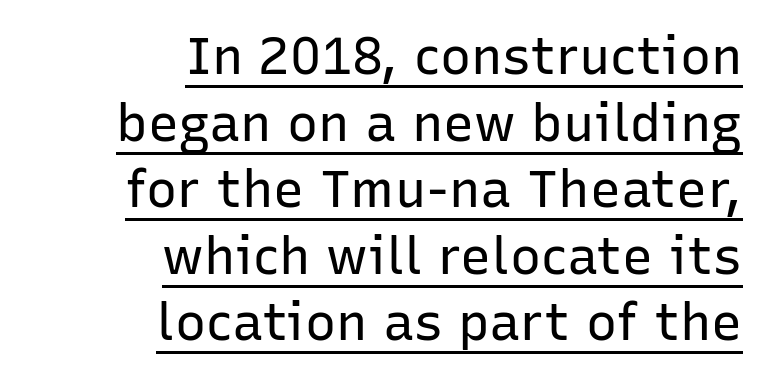
The image shows 52 px regular-weight sans-serif type, upright; set right-aligned, normal line spacing (1.28x), normal letter spacing, underlined; low stroke contrast and a medium x-height.
